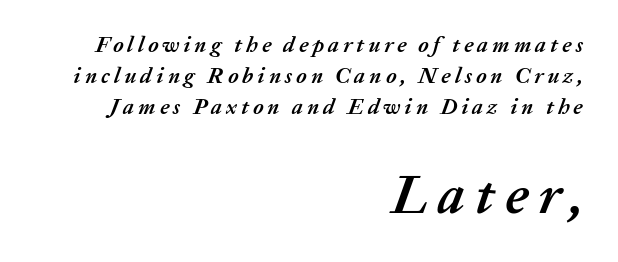
{"italic": "yes", "lean": "right", "slant_degrees": 20, "bold": "yes", "weight": "semibold", "width": "normal", "stroke_contrast": "medium", "x_height": "medium", "monospaced": "no", "underline": "no", "align": "right", "line_spacing": "normal", "line_spacing_ratio": 1.42, "larger_block": "second", "size_ratio": 2.45, "glyph_px": 54}
